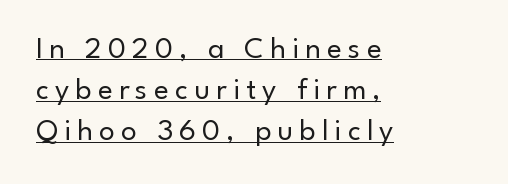
{"serif": "no", "italic": "no", "bold": "no", "weight": "regular", "width": "normal", "stroke_contrast": "low", "x_height": "small", "monospaced": "no", "underline": "yes", "align": "left", "line_spacing": "normal", "line_spacing_ratio": 1.33, "letter_spacing": "wide", "letter_spacing_em": 0.2, "glyph_px": 31}
